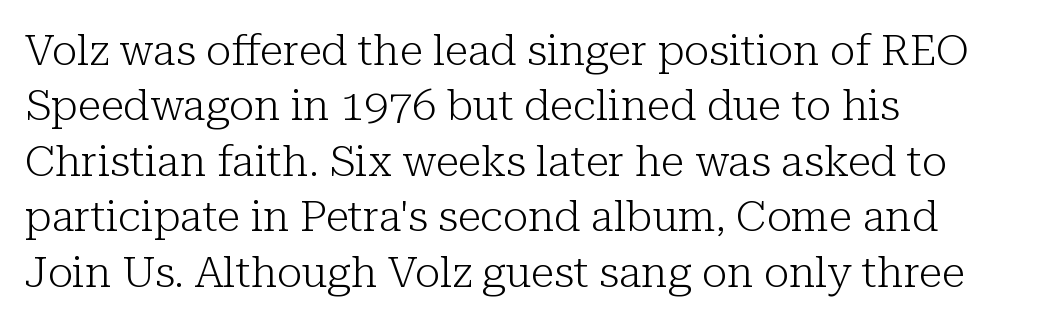
{"serif": "yes", "italic": "no", "bold": "no", "weight": "light", "width": "normal", "stroke_contrast": "low", "x_height": "medium", "monospaced": "no", "underline": "no", "align": "left", "line_spacing": "normal", "line_spacing_ratio": 1.29, "letter_spacing": "normal", "letter_spacing_em": 0.0, "glyph_px": 43}
